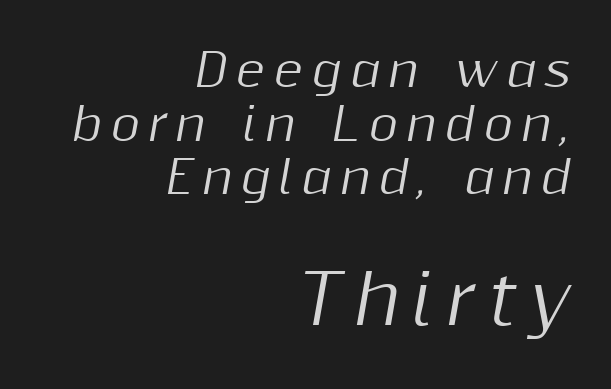
Any mark beneath the type? The region is blank. Visually the block forms a straight wall on the right and a jagged coastline on the left. Compare the two chunks: the lower has the greater cap height. Think of a printed novel: that variable character pitch is what you see here. The rendering applies a slant to the glyphs.
